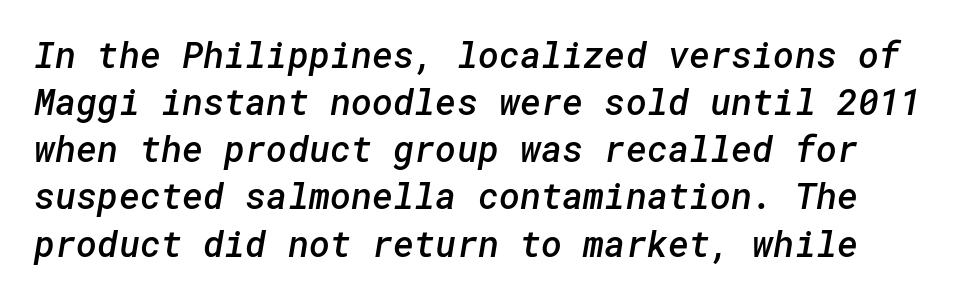
Nope, no serifs anywhere on these letters. Underlining? Definitely not there. The passage shown is semibold, sitting just below true bold. Vertically, the passage feels balanced, rows spaced as you'd expect. This sample uses plain, unmodified letter spacing.
